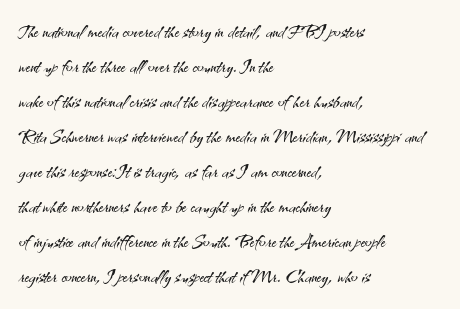
The image shows 25 px text type; set left-aligned, normal line spacing (1.4x), normal letter spacing, not underlined.
